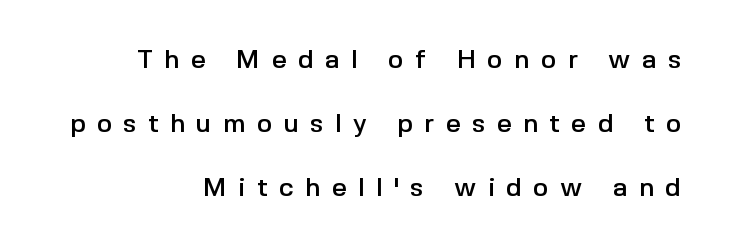
{"italic": "no", "underline": "no", "align": "right", "line_spacing": "loose", "line_spacing_ratio": 2.47, "letter_spacing": "wide", "letter_spacing_em": 0.44, "glyph_px": 26}
